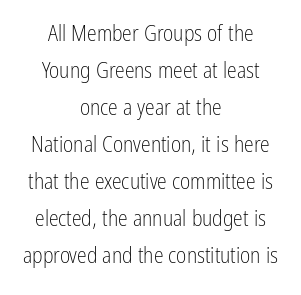
Q: Is the text bold? A: No.
Q: Is the text italic (slanted)? A: No, it is upright.
Q: Is the text underlined? A: No.
Q: How is the paragraph aligned? A: Centered.
Q: Is the spacing between letters normal or unusually wide? A: Normal.
Q: Is the spacing between lines tight, normal or loose? A: Normal.
